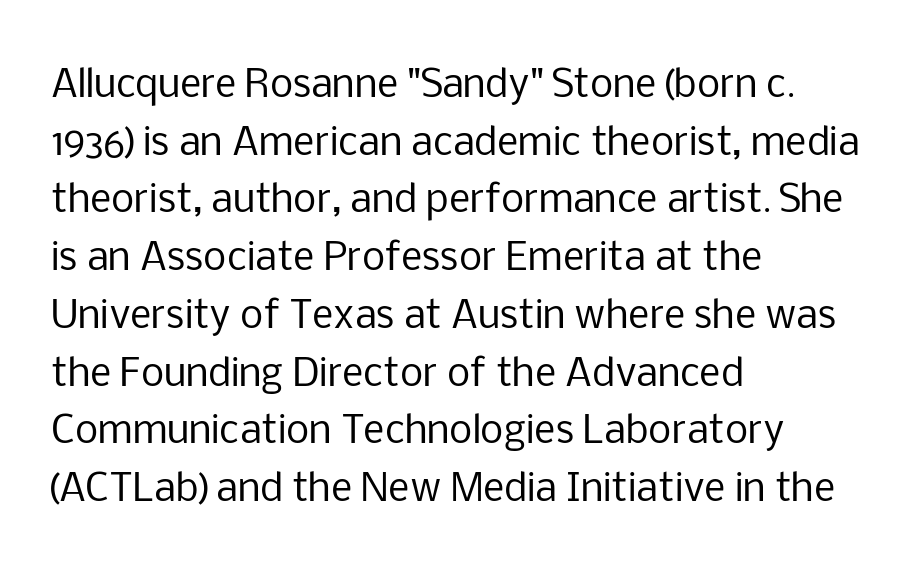
{"serif": "no", "italic": "no", "bold": "no", "weight": "regular", "width": "normal", "stroke_contrast": "low", "x_height": "medium", "monospaced": "no", "underline": "no", "align": "left", "line_spacing": "normal", "line_spacing_ratio": 1.56, "letter_spacing": "normal", "letter_spacing_em": 0.0, "glyph_px": 37}
